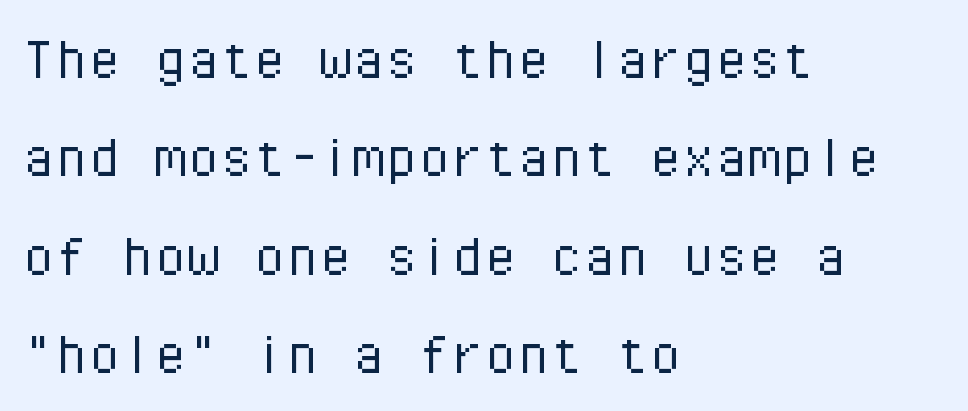
{"serif": "no", "italic": "no", "bold": "no", "weight": "light", "width": "normal", "stroke_contrast": "low", "x_height": "medium", "monospaced": "yes", "underline": "no", "align": "left", "line_spacing": "normal", "line_spacing_ratio": 1.49, "letter_spacing": "normal", "letter_spacing_em": 0.0, "glyph_px": 66}
